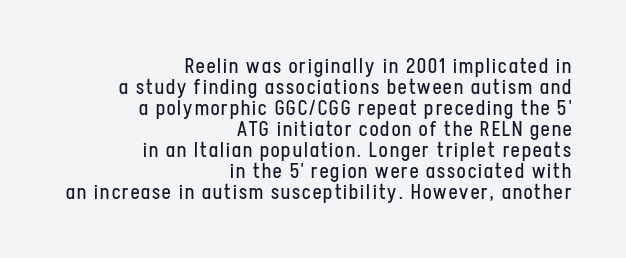
{"italic": "no", "bold": "no", "underline": "no", "align": "right", "line_spacing": "tight", "line_spacing_ratio": 1.05, "glyph_px": 20}
